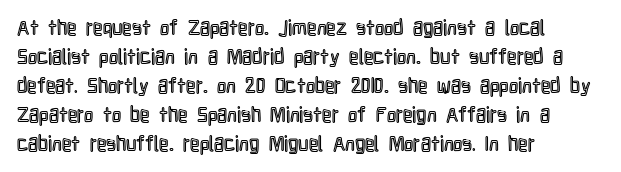
{"italic": "no", "underline": "no", "align": "left", "line_spacing": "normal", "line_spacing_ratio": 1.38, "letter_spacing": "normal", "letter_spacing_em": 0.0, "glyph_px": 21}
